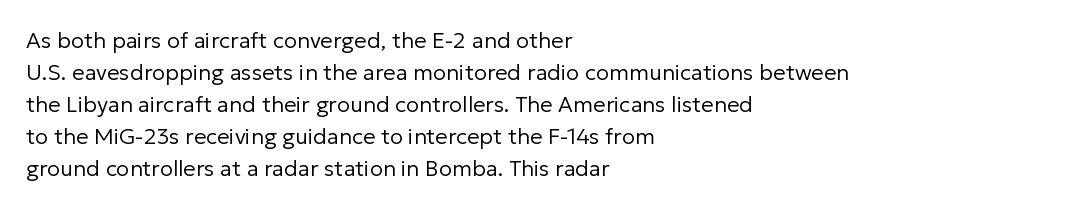
This sample uses an upright cut, with every glyph sitting square on the baseline. Check the space under the baseline: it is left empty. These lines are set flush left with a ragged right edge. Weight: not bold — regular or lighter.
